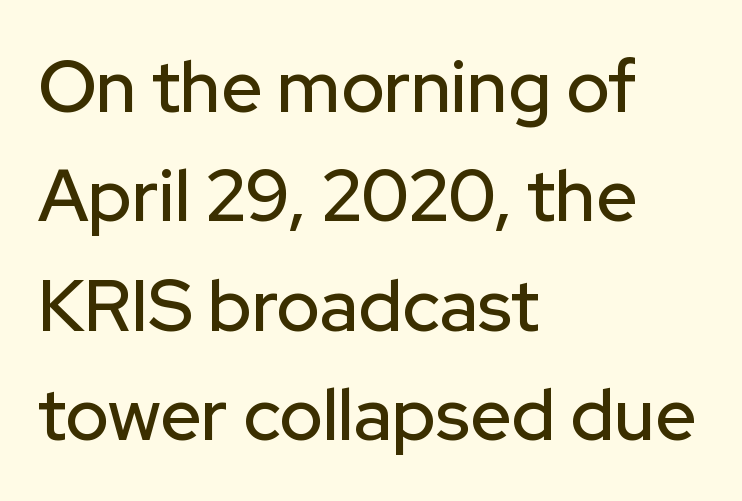
{"serif": "no", "italic": "no", "width": "normal", "stroke_contrast": "low", "x_height": "medium", "monospaced": "no", "underline": "no", "align": "left", "line_spacing": "normal", "line_spacing_ratio": 1.52, "letter_spacing": "normal", "letter_spacing_em": 0.0, "glyph_px": 72}
